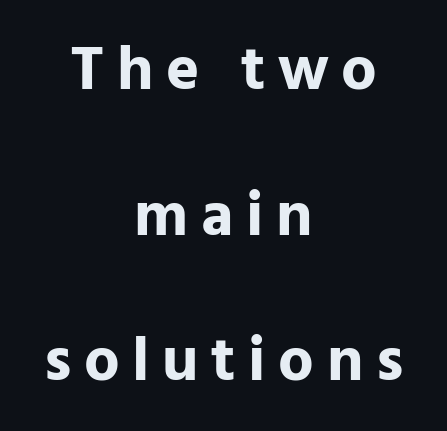
{"serif": "no", "italic": "no", "bold": "yes", "weight": "bold", "width": "normal", "stroke_contrast": "low", "x_height": "medium", "monospaced": "no", "underline": "no", "align": "center", "line_spacing": "loose", "line_spacing_ratio": 2.31, "letter_spacing": "wide", "letter_spacing_em": 0.2, "glyph_px": 63}
